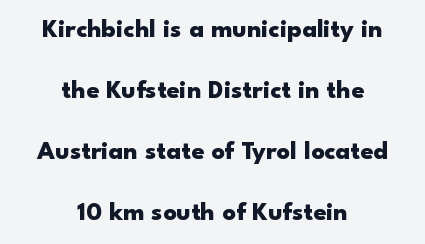
Q: Is the text bold? A: Yes.
Q: Is the text italic (slanted)? A: No, it is upright.
Q: Is the text underlined? A: No.
Q: How is the paragraph aligned? A: Centered.
Q: Is the spacing between letters normal or unusually wide? A: Normal.
Q: Is the spacing between lines tight, normal or loose? A: Loose.
